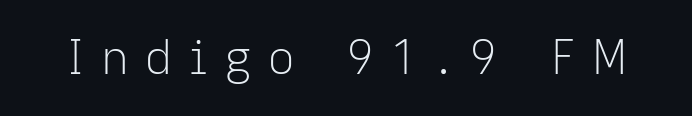
{"serif": "no", "italic": "no", "bold": "no", "weight": "light", "width": "normal", "stroke_contrast": "low", "x_height": "medium", "monospaced": "no", "underline": "no", "letter_spacing": "wide", "letter_spacing_em": 0.32, "glyph_px": 47}
